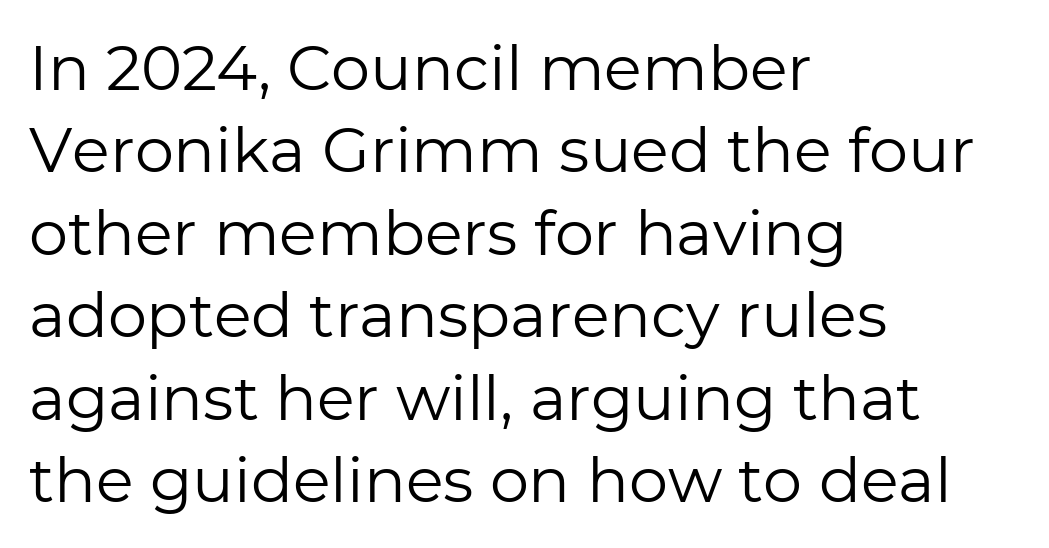
The image shows 62 px regular-weight sans-serif type, upright; set left-aligned, normal line spacing (1.33x), normal letter spacing, not underlined; low stroke contrast and a medium x-height.
